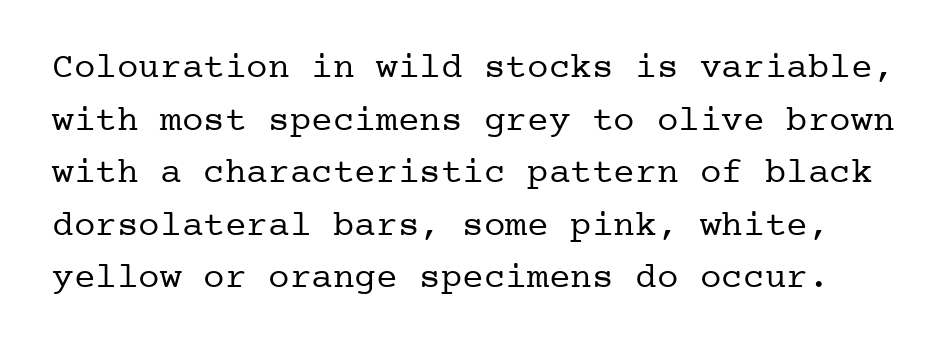
The image shows 36 px regular-weight serif type, upright; set normal line spacing (1.46x), normal letter spacing, not underlined; low stroke contrast and a medium x-height.
